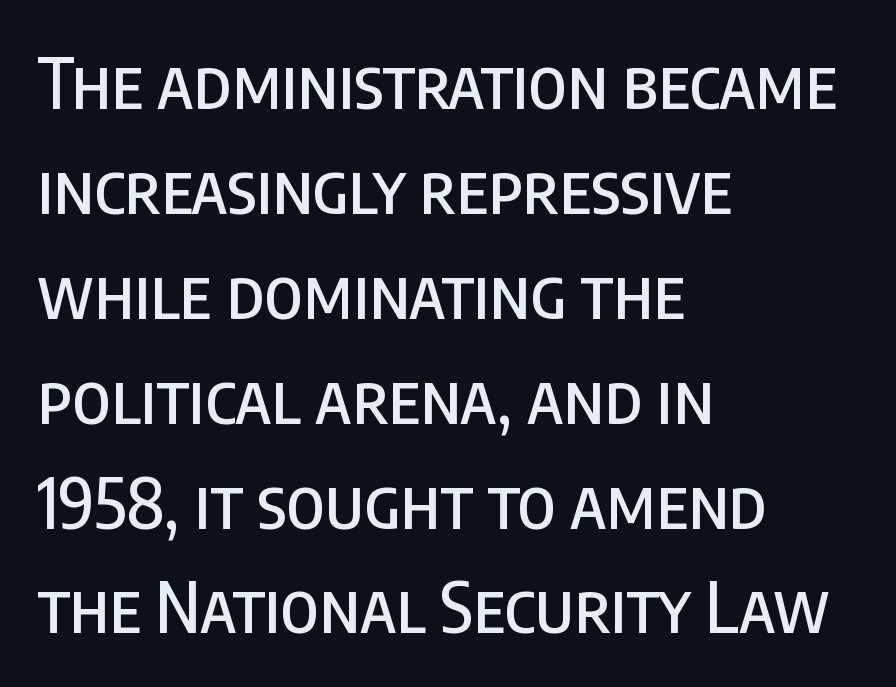
{"serif": "no", "italic": "no", "width": "condensed", "stroke_contrast": "low", "x_height": "large", "monospaced": "no", "underline": "no", "align": "left", "line_spacing": "normal", "line_spacing_ratio": 1.52, "letter_spacing": "normal", "letter_spacing_em": 0.0, "glyph_px": 69}
